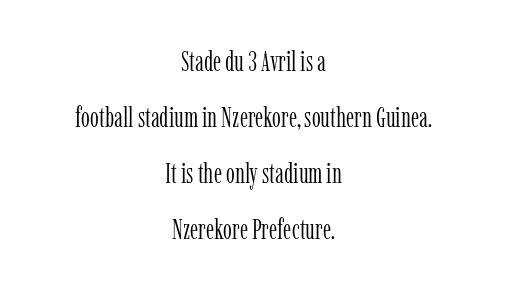
The image shows 28 px light, condensed serif type, upright; set centered, loose line spacing (2.0x), normal letter spacing, not underlined; low stroke contrast and a medium x-height.
